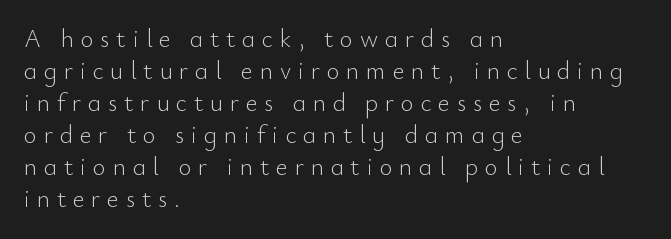
The line texture is sparse and dotted thanks to wide tracking. Unmarked baselines from the first word to the last. Counters stay open thanks to moderate or lighter strokes. Does the copy run flush right? No — it runs flush left. Rendered with straight, roman letterforms.
